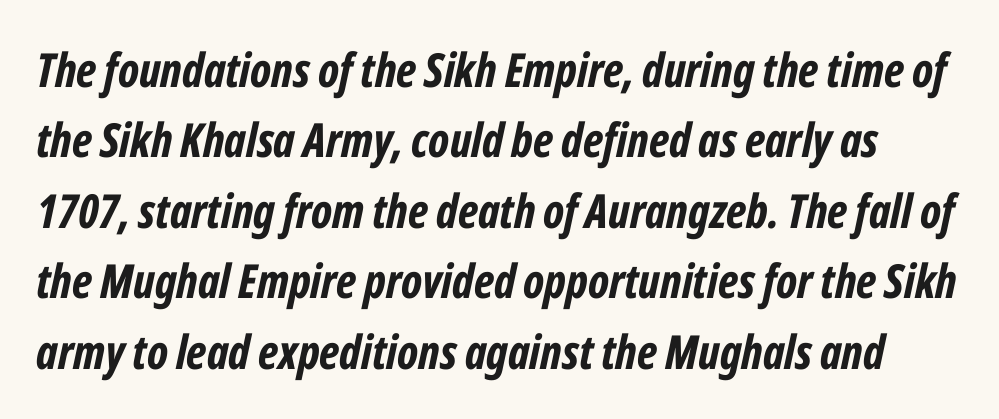
Q: Is the text bold? A: Yes.
Q: Is the text italic (slanted)? A: Yes, it leans right by about 12 degrees.
Q: Is the text underlined? A: No.
Q: Is the spacing between letters normal or unusually wide? A: Normal.
Q: Is the spacing between lines tight, normal or loose? A: Normal.
Q: Width (condensed, normal, or wide)? A: Condensed.
Q: Stroke contrast? A: Low.
Q: x-height? A: Medium.
Q: Monospaced? A: No.
